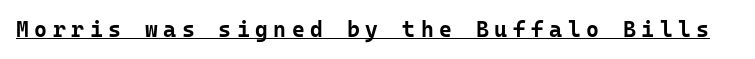
{"italic": "no", "bold": "yes", "underline": "yes", "letter_spacing": "wide", "letter_spacing_em": 0.25, "glyph_px": 22}
